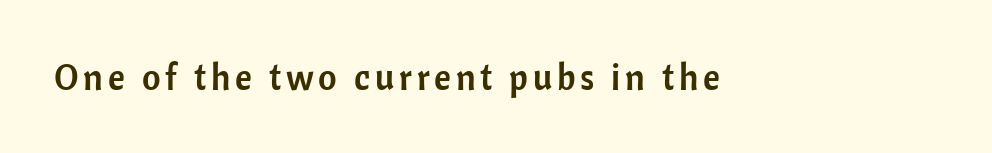
{"serif": "no", "italic": "no", "width": "normal", "stroke_contrast": "low", "x_height": "medium", "monospaced": "no", "underline": "no", "glyph_px": 36}
